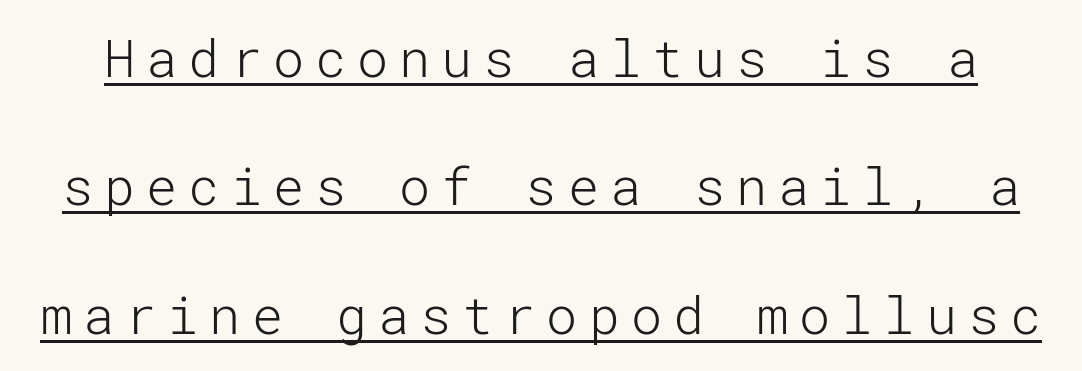
The image shows 52 px light sans-serif type, upright; set loose line spacing (2.47x), unusually wide letter spacing (+0.21 em), underlined; low stroke contrast and a medium x-height.
